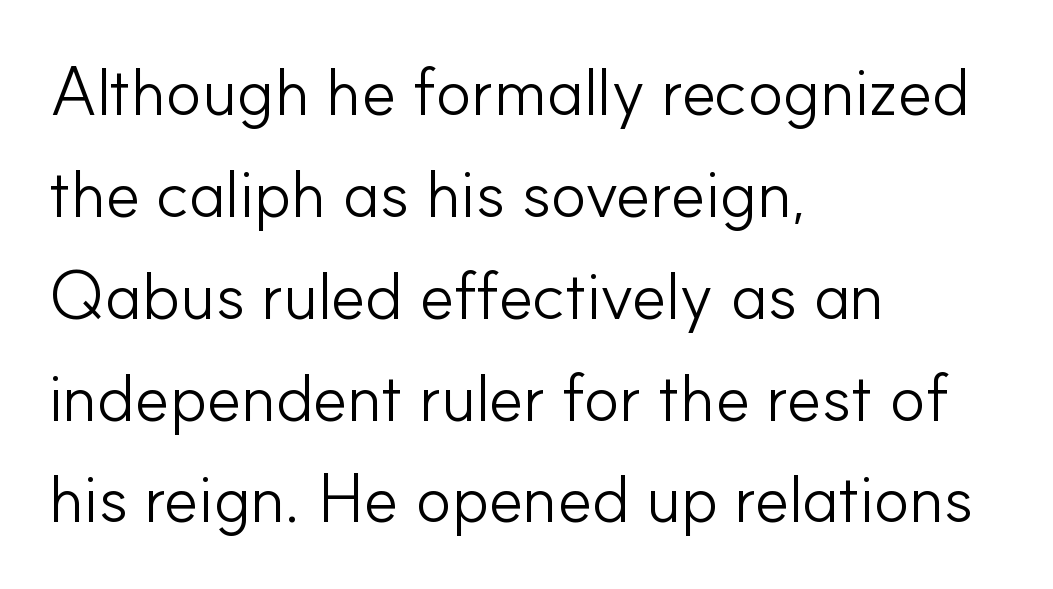
Q: Is the text bold? A: No.
Q: Is the text italic (slanted)? A: No, it is upright.
Q: Is the typeface a serif or a sans-serif typeface? A: Sans-serif.
Q: Is the text underlined? A: No.
Q: How is the paragraph aligned? A: Left-aligned.
Q: Is the spacing between letters normal or unusually wide? A: Normal.
Q: Is the spacing between lines tight, normal or loose? A: Normal.
Q: Width (condensed, normal, or wide)? A: Normal.
Q: Stroke contrast? A: Low.
Q: x-height? A: Small.
Q: Monospaced? A: No.
